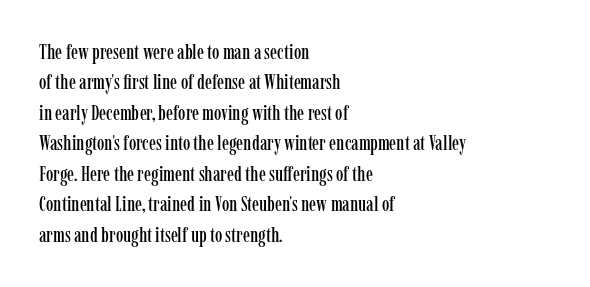
Q: Is the text italic (slanted)? A: No, it is upright.
Q: Is the text underlined? A: No.
Q: How is the paragraph aligned? A: Left-aligned.
Q: Is the spacing between letters normal or unusually wide? A: Normal.
Q: Is the spacing between lines tight, normal or loose? A: Normal.
